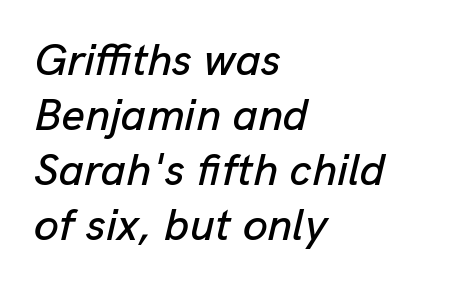
{"italic": "yes", "lean": "right", "slant_degrees": 13, "width": "normal", "stroke_contrast": "low", "x_height": "medium", "monospaced": "no", "underline": "no", "align": "left", "line_spacing_ratio": 1.22, "letter_spacing": "normal", "letter_spacing_em": 0.0, "glyph_px": 45}
